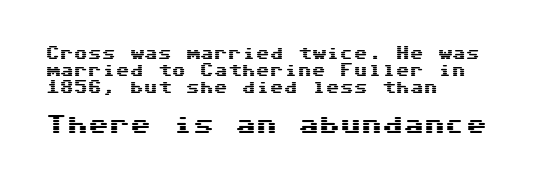
{"italic": "no", "underline": "no", "align": "left", "line_spacing_ratio": 1.22, "letter_spacing": "normal", "letter_spacing_em": 0.0, "larger_block": "second", "size_ratio": 1.5, "glyph_px": 21}
